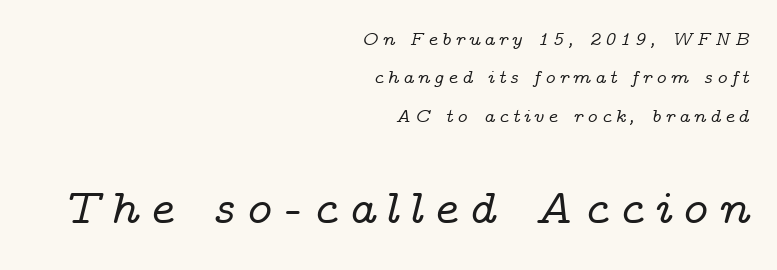
Rows of type keep a wide berth in the vertical direction. Look at the bottom of the vertical strokes: they flare into serifs here. The font's italic variant was chosen for this text. The second block has been scaled up relative to the first.
